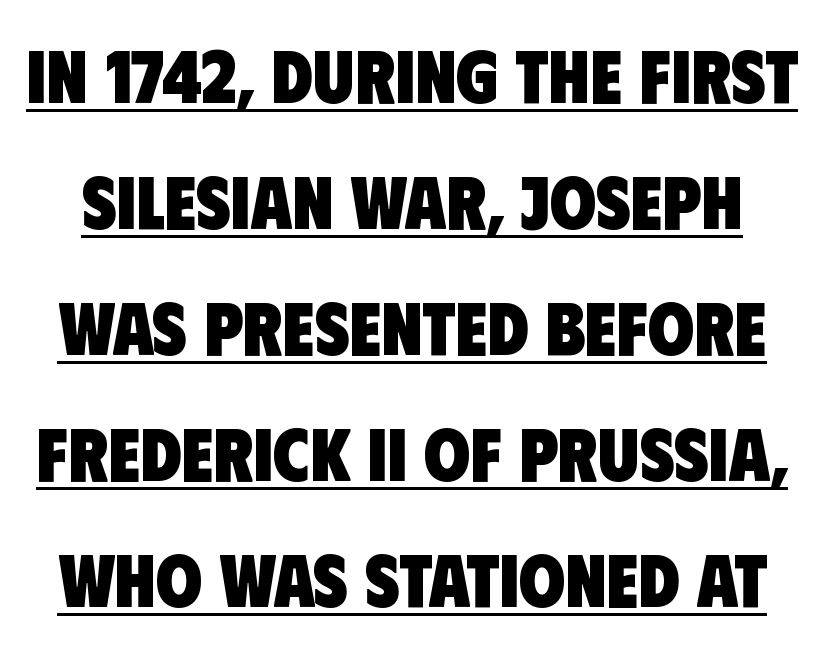
Q: Is the text bold? A: Yes.
Q: Is the typeface a serif or a sans-serif typeface? A: Sans-serif.
Q: Is the text underlined? A: Yes.
Q: Is the spacing between letters normal or unusually wide? A: Normal.
Q: Is the spacing between lines tight, normal or loose? A: Normal.
Q: Width (condensed, normal, or wide)? A: Condensed.
Q: Stroke contrast? A: Low.
Q: x-height? A: Large.
Q: Monospaced? A: No.
